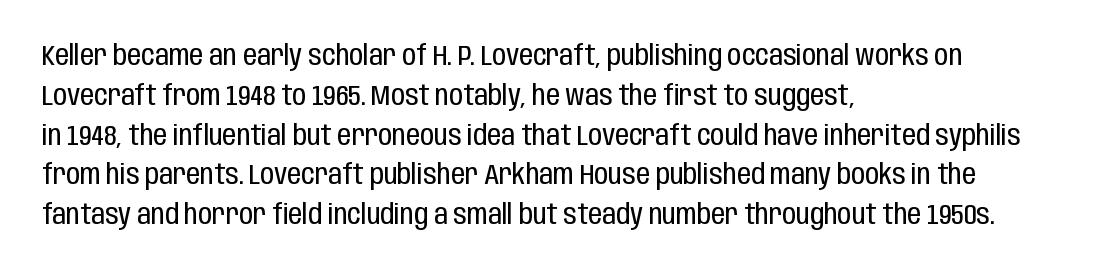
The image shows 28 px regular-weight, condensed sans-serif type, upright; set left-aligned, normal line spacing (1.42x), normal letter spacing, not underlined; low stroke contrast and a large x-height.
